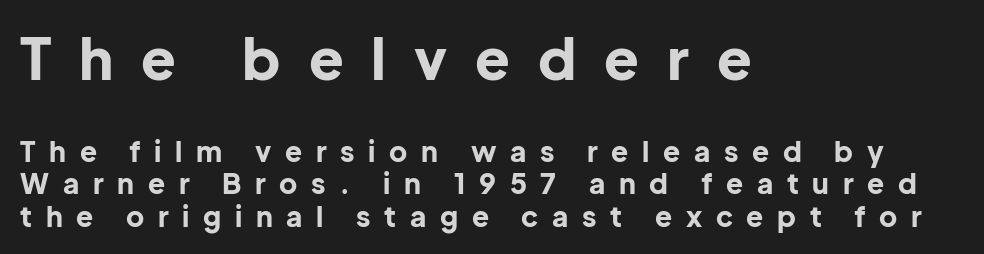
{"serif": "no", "italic": "no", "bold": "yes", "weight": "bold", "width": "normal", "stroke_contrast": "low", "x_height": "medium", "monospaced": "no", "underline": "no", "align": "left", "line_spacing_ratio": 1.16, "letter_spacing": "wide", "letter_spacing_em": 0.49, "larger_block": "first", "size_ratio": 2.04, "glyph_px": 57}
